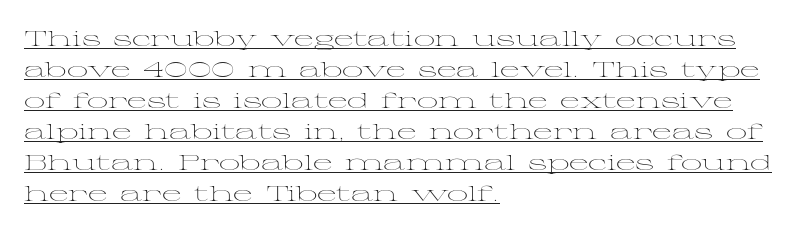
The image shows 21 px text type, upright; set left-aligned, normal line spacing (1.48x), normal letter spacing, underlined.
